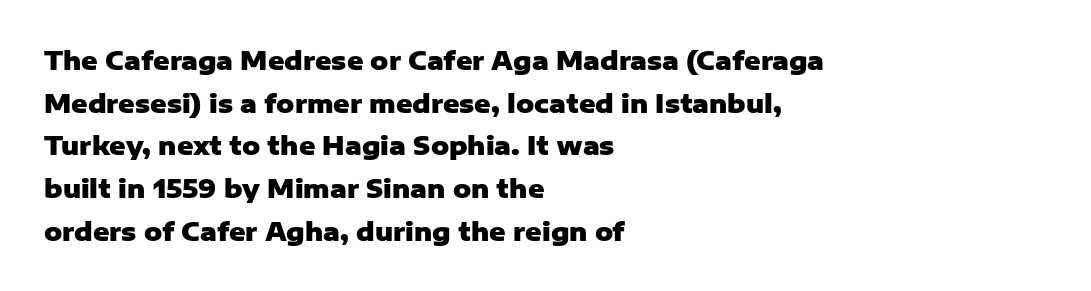
Q: Is the text bold? A: Yes.
Q: Is the text italic (slanted)? A: No, it is upright.
Q: Is the text underlined? A: No.
Q: How is the paragraph aligned? A: Left-aligned.
Q: Is the spacing between letters normal or unusually wide? A: Normal.
